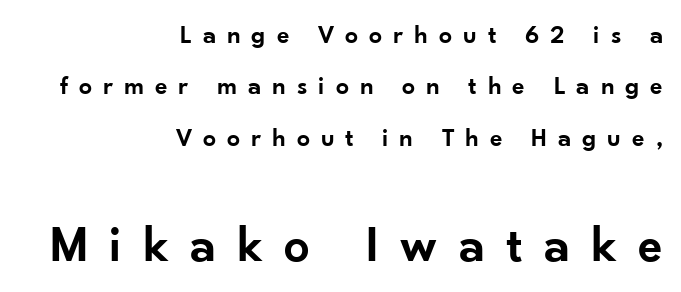
{"serif": "no", "italic": "no", "bold": "semi", "weight": "semibold", "width": "normal", "stroke_contrast": "low", "x_height": "small", "monospaced": "no", "underline": "no", "align": "right", "line_spacing": "loose", "line_spacing_ratio": 1.98, "letter_spacing": "wide", "letter_spacing_em": 0.42, "larger_block": "second", "size_ratio": 1.96, "glyph_px": 51}
